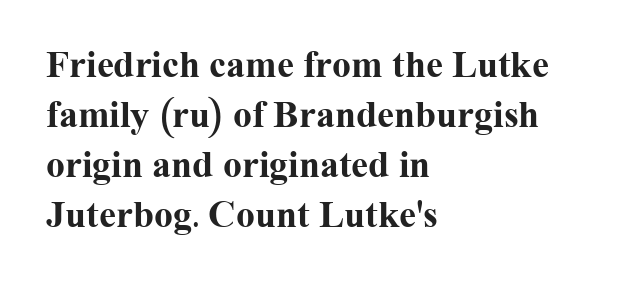
Q: Is the text bold? A: Yes.
Q: Is the text italic (slanted)? A: No, it is upright.
Q: Is the typeface a serif or a sans-serif typeface? A: Serif.
Q: Is the text underlined? A: No.
Q: How is the paragraph aligned? A: Left-aligned.
Q: Is the spacing between letters normal or unusually wide? A: Normal.
Q: Is the spacing between lines tight, normal or loose? A: Normal.
Q: Width (condensed, normal, or wide)? A: Normal.
Q: Stroke contrast? A: Medium.
Q: x-height? A: Medium.
Q: Monospaced? A: No.
